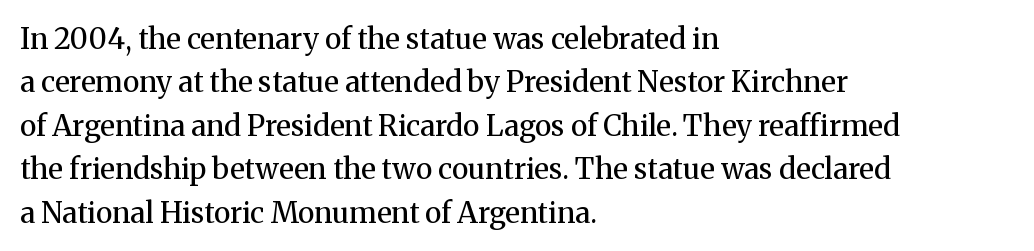
Italic: no, the glyphs are upright roman. Do the characters align in a grid? No, the font is proportional. Is this a heavy cut? Hardly; it is regular or lighter. Compared with a centered layout, this one pins lines to the left instead. The passage shown is not underscored anywhere. The type family on display is of the serif kind.
